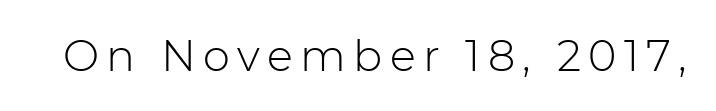
The image shows 43 px light sans-serif type, upright; set not underlined; low stroke contrast and a medium x-height.
